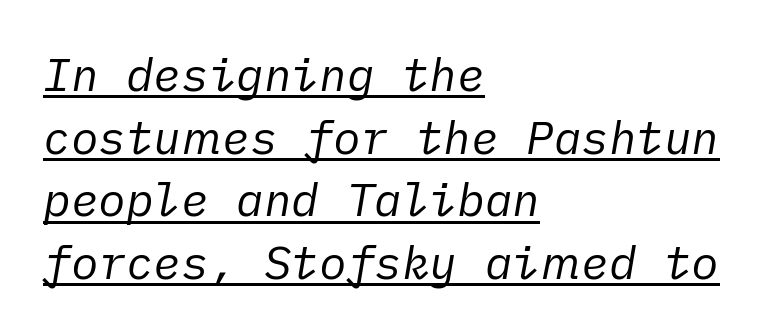
In designer terms, the underline attribute is active on this setting. Standard letterfit; no display-style spreading of the glyphs. Successive baselines arrive at the customary interval. Does the lettering tilt? It does — this is italic.
